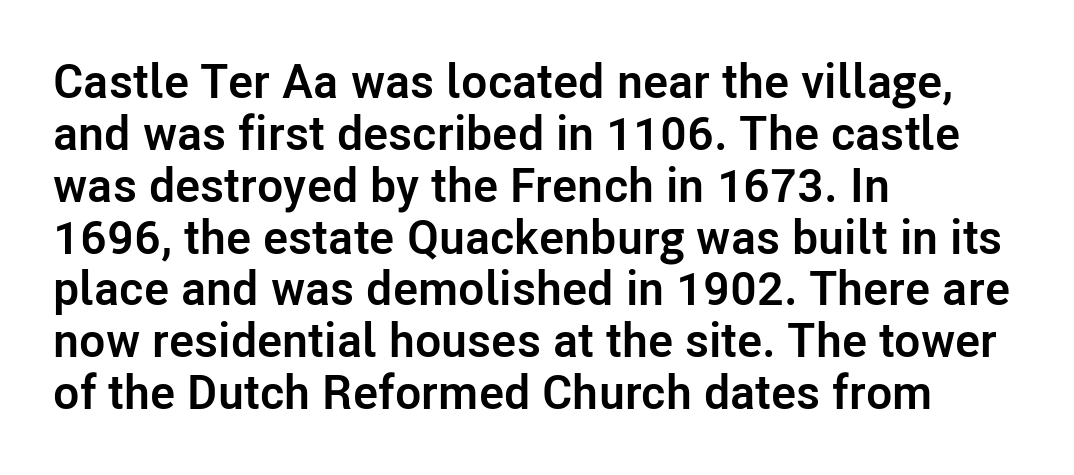
The image shows 48 px semibold sans-serif type, upright; set left-aligned, tight line spacing (1.08x), normal letter spacing, not underlined; low stroke contrast and a medium x-height.
